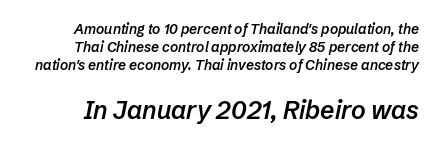
{"italic": "yes", "lean": "right", "slant_degrees": 12, "bold": "semi", "underline": "no", "line_spacing": "normal", "line_spacing_ratio": 1.29, "letter_spacing": "normal", "letter_spacing_em": 0.0, "larger_block": "second", "size_ratio": 1.79, "glyph_px": 25}
